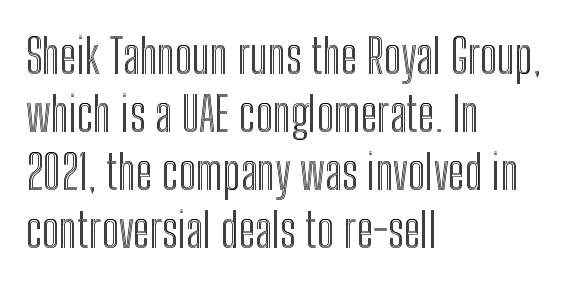
{"italic": "no", "width": "condensed", "x_height": "medium", "monospaced": "no", "underline": "no", "align": "left", "line_spacing_ratio": 1.21, "letter_spacing": "normal", "letter_spacing_em": 0.0, "glyph_px": 48}
